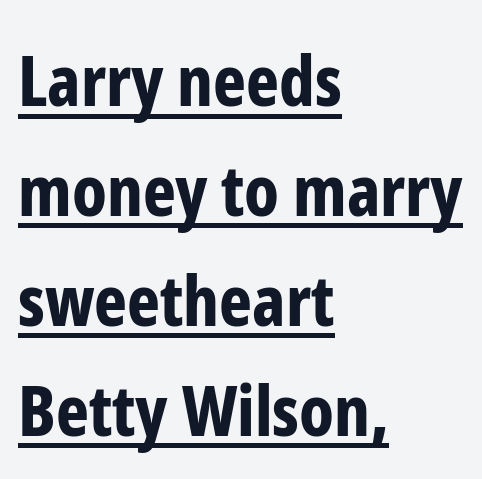
Q: Is the text bold? A: Yes.
Q: Is the text italic (slanted)? A: No, it is upright.
Q: Is the typeface a serif or a sans-serif typeface? A: Sans-serif.
Q: Is the text underlined? A: Yes.
Q: How is the paragraph aligned? A: Left-aligned.
Q: Is the spacing between letters normal or unusually wide? A: Normal.
Q: Is the spacing between lines tight, normal or loose? A: Normal.
Q: Width (condensed, normal, or wide)? A: Condensed.
Q: Stroke contrast? A: Low.
Q: x-height? A: Medium.
Q: Monospaced? A: No.
